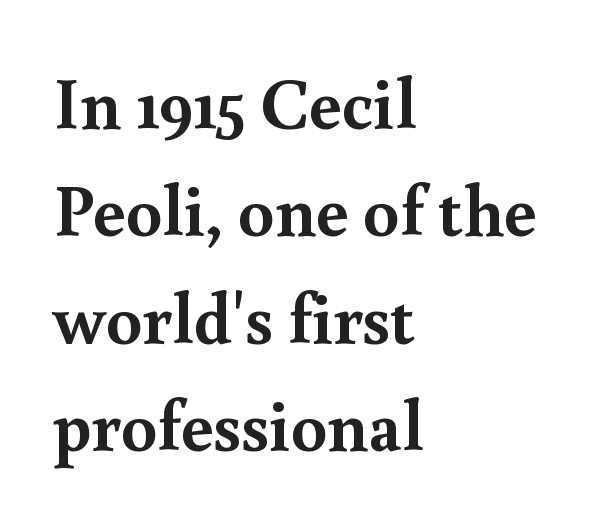
Stroke thickness is high; the sample reads as a true bold. A student would call this left alignment; a typographer would say flush left, rag right. No word sits above an underline. This sample uses plain, unmodified letter spacing. You can tell it's not italic because the verticals are truly vertical. The vertical gap from one line to the next is medium.
